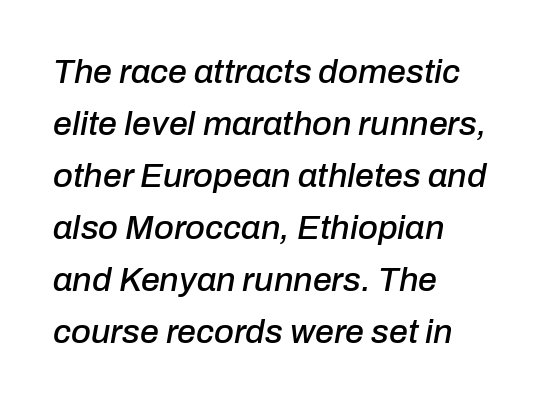
{"italic": "yes", "lean": "right", "slant_degrees": 10, "width": "normal", "stroke_contrast": "low", "x_height": "medium", "monospaced": "no", "underline": "no", "align": "left", "line_spacing": "normal", "line_spacing_ratio": 1.53, "letter_spacing": "normal", "letter_spacing_em": 0.0, "glyph_px": 34}
